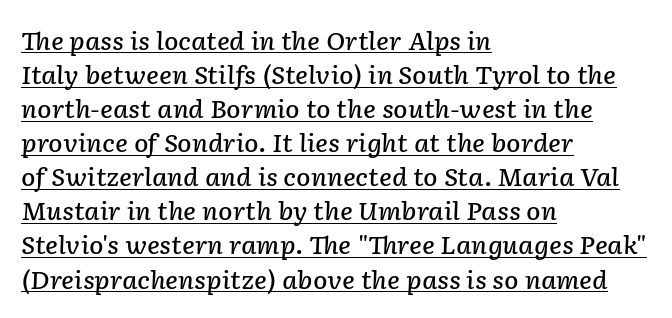
The image shows 24 px text type, italic (leaning right); set left-aligned, normal line spacing (1.42x), normal letter spacing, underlined.
